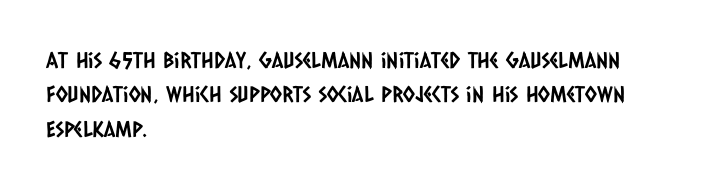
Every row of glyphs begins at an identical x-position on the left. Spacing between characters is what you'd get straight out of the box. Honestly, there is no underline to notice here at all. Regular leading.
